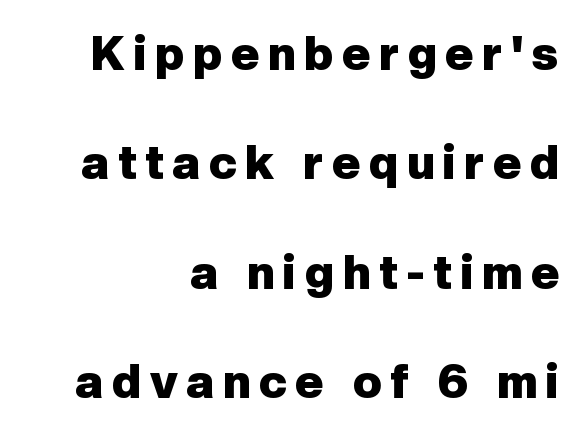
Q: Is the text bold? A: Yes.
Q: Is the text italic (slanted)? A: No, it is upright.
Q: Is the typeface a serif or a sans-serif typeface? A: Sans-serif.
Q: Is the text underlined? A: No.
Q: How is the paragraph aligned? A: Right-aligned.
Q: Is the spacing between lines tight, normal or loose? A: Loose.
Q: Width (condensed, normal, or wide)? A: Normal.
Q: Stroke contrast? A: Low.
Q: x-height? A: Medium.
Q: Monospaced? A: No.
